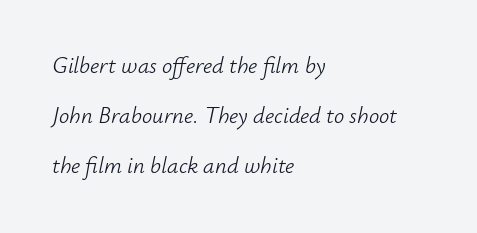
Q: Is the text bold? A: No.
Q: Is the text italic (slanted)? A: Yes, it leans right by about 12 degrees.
Q: Is the text underlined? A: No.
Q: How is the paragraph aligned? A: Left-aligned.
Q: Is the spacing between letters normal or unusually wide? A: Normal.
Q: Is the spacing between lines tight, normal or loose? A: Loose.
